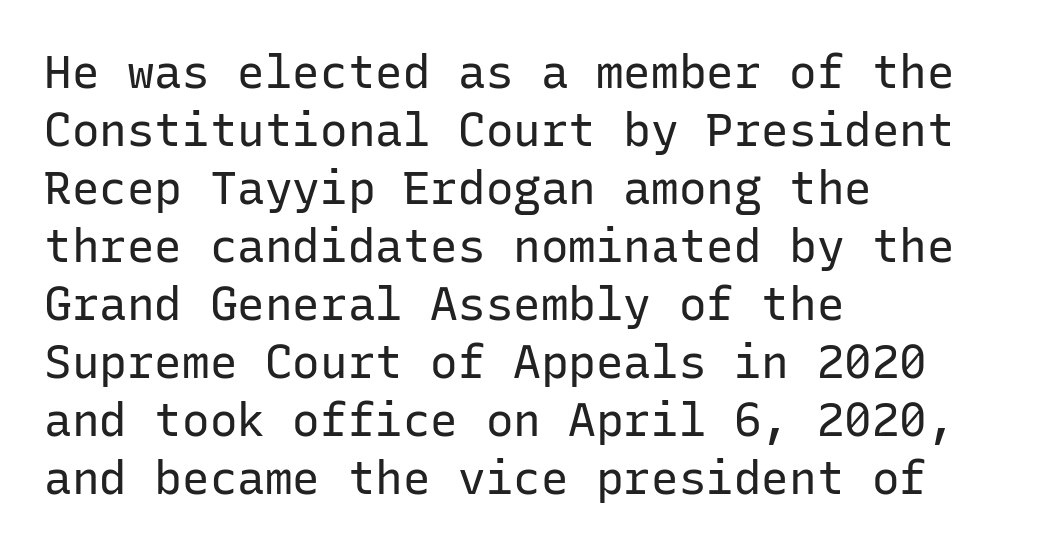
Q: Is the text bold? A: No.
Q: Is the text italic (slanted)? A: No, it is upright.
Q: Is the typeface a serif or a sans-serif typeface? A: Sans-serif.
Q: Is the text underlined? A: No.
Q: How is the paragraph aligned? A: Left-aligned.
Q: Is the spacing between letters normal or unusually wide? A: Normal.
Q: Is the spacing between lines tight, normal or loose? A: Normal.
Q: Width (condensed, normal, or wide)? A: Normal.
Q: Stroke contrast? A: Low.
Q: x-height? A: Medium.
Q: Monospaced? A: Yes.
